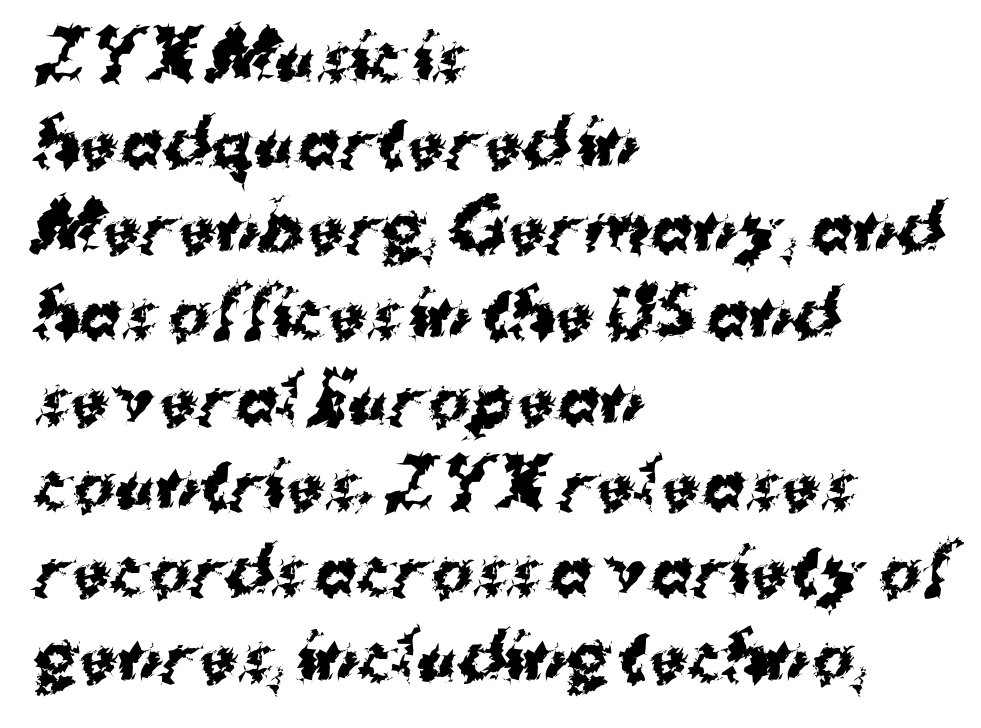
{"serif": "no", "bold": "yes", "weight": "bold", "width": "normal", "stroke_contrast": "medium", "x_height": "medium", "monospaced": "no", "underline": "no", "align": "left", "line_spacing": "normal", "line_spacing_ratio": 1.36, "letter_spacing": "normal", "letter_spacing_em": 0.0, "glyph_px": 63}
